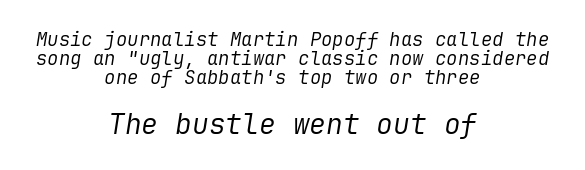
The image shows 28 px regular-weight type, italic (leaning right); set centered, tight line spacing (1.0x), normal letter spacing, not underlined; the second (bottom) block is 1.47x larger; low stroke contrast and a medium x-height.
